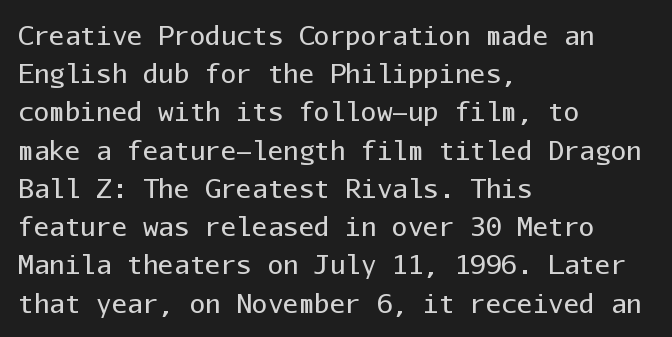
The vertical gap from one line to the next is medium. Quick note: underline off. The characters are drawn with everyday or finer stroke widths. A typesetter would mark this as roman, not italic. Caption: multi-line text, flush left, ragged right.
